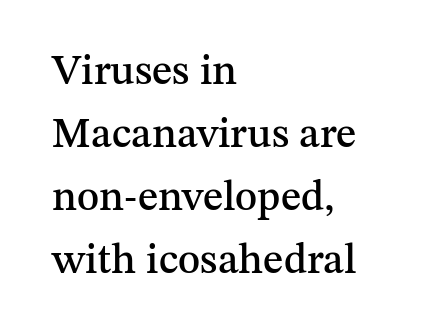
{"serif": "yes", "italic": "no", "width": "normal", "stroke_contrast": "medium", "x_height": "medium", "monospaced": "no", "underline": "no", "align": "left", "line_spacing": "normal", "line_spacing_ratio": 1.5, "letter_spacing": "normal", "letter_spacing_em": 0.0, "glyph_px": 42}
